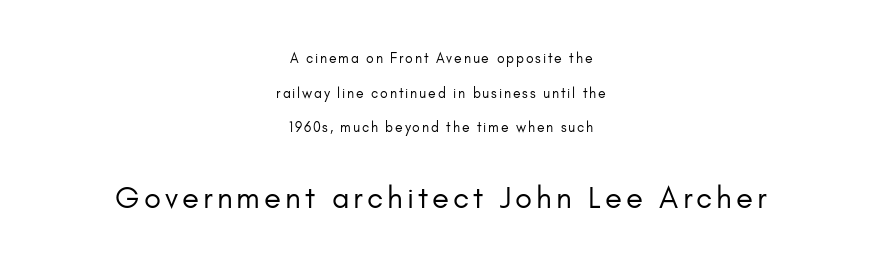
The later block is typeset at a bigger size than the earlier block. Short and long lines alike share a common midpoint. The cut favours lightness, reaching ordinary text weight at its darkest. Here the designer chose a conventional face with non-uniform glyph widths.
